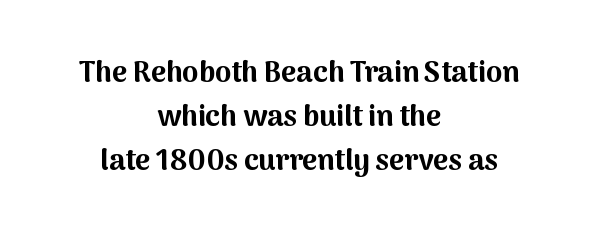
{"serif": "no", "italic": "no", "bold": "yes", "weight": "bold", "width": "normal", "stroke_contrast": "medium", "x_height": "medium", "monospaced": "no", "underline": "no", "align": "center", "line_spacing": "normal", "line_spacing_ratio": 1.51, "letter_spacing": "normal", "letter_spacing_em": 0.0, "glyph_px": 29}
